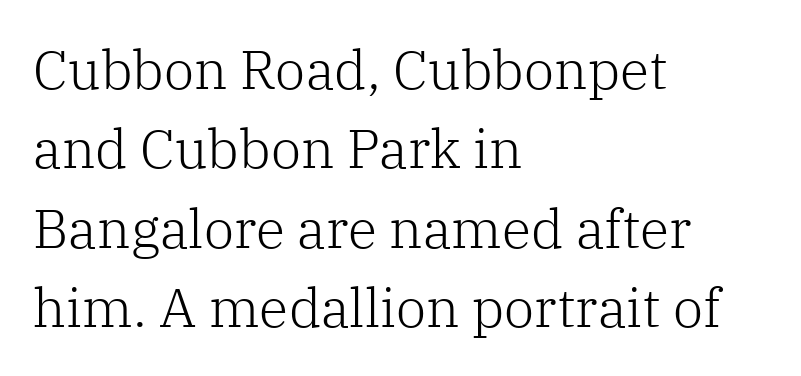
Here the designer chose a conventional face with non-uniform glyph widths. Check the space under the baseline: it is left empty. Type style note: has serifs. The axis of the letterforms is exactly vertical.
